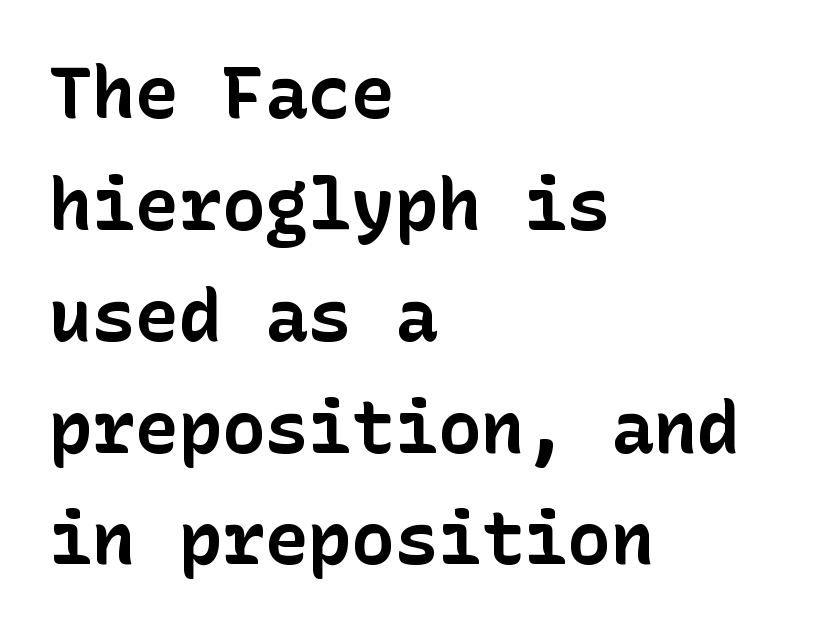
The image shows 72 px bold sans-serif type, upright; set left-aligned, normal line spacing (1.55x), normal letter spacing, not underlined; low stroke contrast and a medium x-height.
